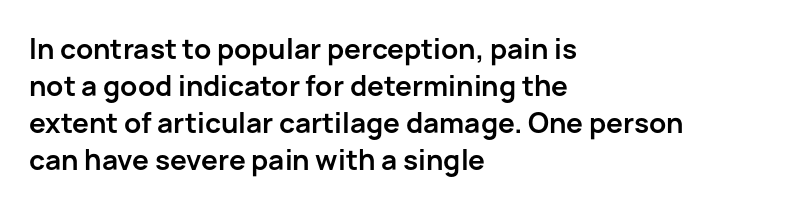
The image shows 28 px semibold sans-serif type, upright; set left-aligned, normal line spacing (1.32x), normal letter spacing, not underlined; low stroke contrast and a medium x-height.
